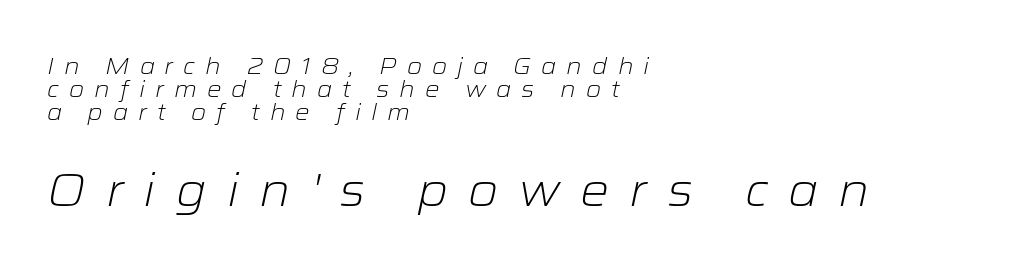
{"italic": "yes", "lean": "right", "slant_degrees": 12, "bold": "no", "weight": "light", "width": "wide", "stroke_contrast": "low", "x_height": "medium", "monospaced": "no", "underline": "no", "align": "left", "line_spacing": "tight", "line_spacing_ratio": 1.01, "letter_spacing": "wide", "letter_spacing_em": 0.43, "larger_block": "second", "size_ratio": 2.0, "glyph_px": 46}
